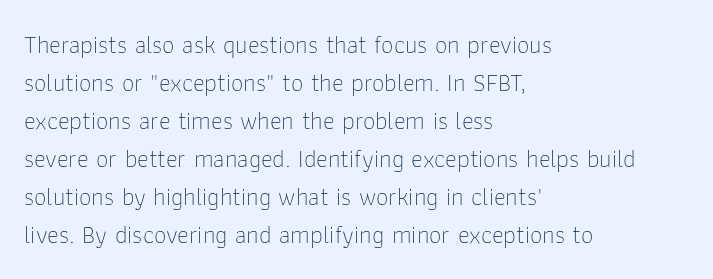
{"italic": "no", "bold": "no", "underline": "no", "align": "left", "line_spacing": "normal", "line_spacing_ratio": 1.52, "letter_spacing": "normal", "letter_spacing_em": 0.0, "glyph_px": 25}
